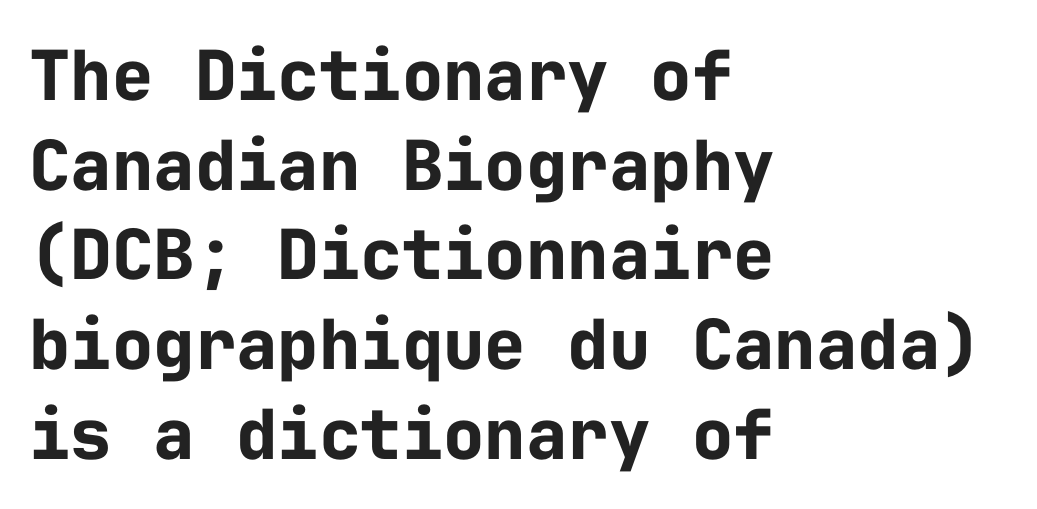
{"serif": "no", "italic": "no", "bold": "yes", "weight": "bold", "width": "normal", "stroke_contrast": "low", "x_height": "medium", "monospaced": "yes", "underline": "no", "align": "left", "line_spacing": "normal", "line_spacing_ratio": 1.3, "letter_spacing": "normal", "letter_spacing_em": 0.0, "glyph_px": 69}
